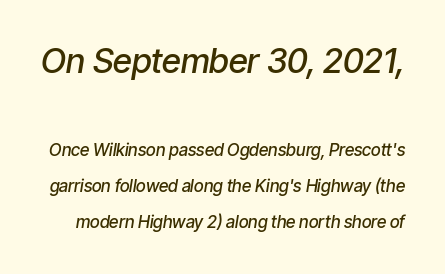
Q: Is the text bold? A: Semi-bold.
Q: Is the text italic (slanted)? A: Yes, it leans right by about 9 degrees.
Q: Is the text underlined? A: No.
Q: Is the spacing between letters normal or unusually wide? A: Normal.
Q: Is the spacing between lines tight, normal or loose? A: Loose.
Q: Which block of text is set in a larger size, the first (top) or the second (bottom)? A: The first (top) one.
Q: Width (condensed, normal, or wide)? A: Condensed.
Q: Stroke contrast? A: Low.
Q: x-height? A: Medium.
Q: Monospaced? A: No.
